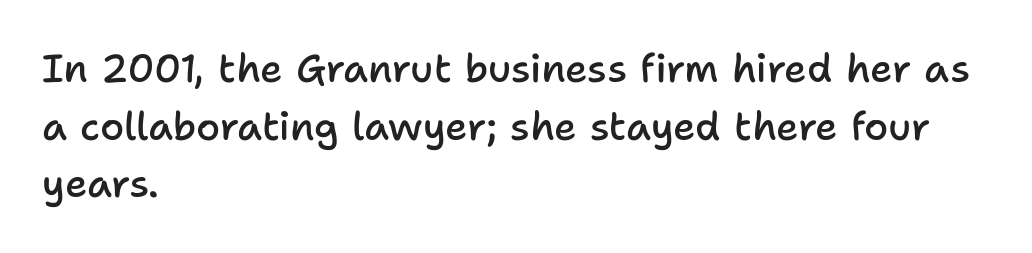
Vertical spacing — default. The passage shown is semibold, sitting just below true bold. Do the characters align in a grid? No, the font is proportional. No word sits above an underline.
